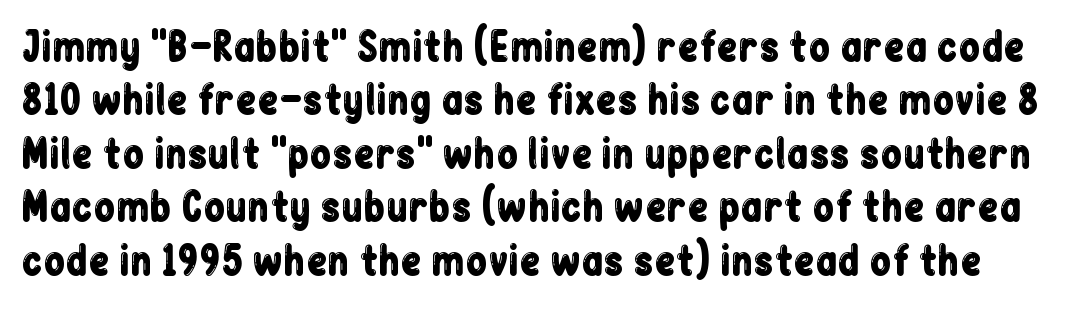
Q: Is the text italic (slanted)? A: No, it is upright.
Q: Is the typeface a serif or a sans-serif typeface? A: Sans-serif.
Q: Is the text underlined? A: No.
Q: Is the spacing between letters normal or unusually wide? A: Normal.
Q: Is the spacing between lines tight, normal or loose? A: Normal.
Q: Width (condensed, normal, or wide)? A: Condensed.
Q: Stroke contrast? A: Low.
Q: x-height? A: Medium.
Q: Monospaced? A: No.
